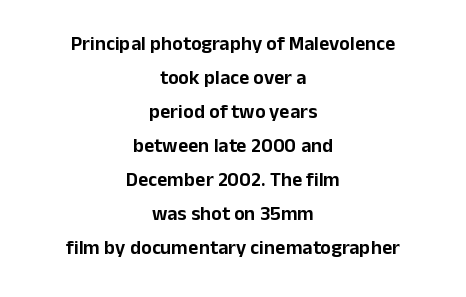
Q: Is the text italic (slanted)? A: No, it is upright.
Q: Is the text underlined? A: No.
Q: How is the paragraph aligned? A: Centered.
Q: Is the spacing between letters normal or unusually wide? A: Normal.
Q: Is the spacing between lines tight, normal or loose? A: Normal.
